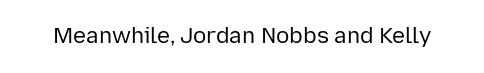
The space directly below the letters is spotless. Quick note: not italic, upright. The line texture is even and compact thanks to regular tracking. These glyphs show unthickened strokes, regular width or finer.
